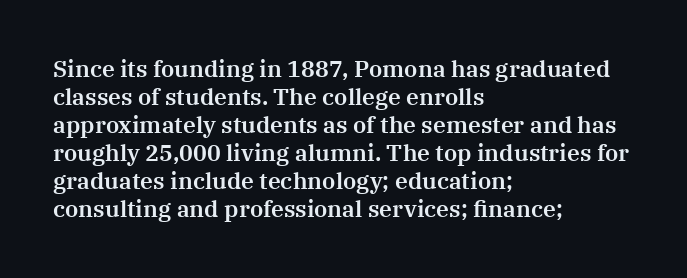
Q: Is the text italic (slanted)? A: No, it is upright.
Q: Is the text underlined? A: No.
Q: How is the paragraph aligned? A: Left-aligned.
Q: Is the spacing between letters normal or unusually wide? A: Normal.
